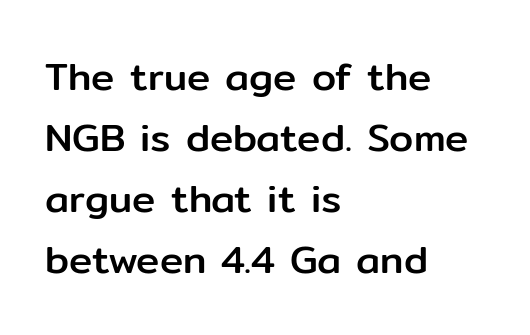
Are there feet on the stems? There aren't — it's a sans. The face used here is proportionally spaced, like ordinary book or web type. The tracking reads as untouched default to a designer's eye. A typesetter would mark this as roman, not italic.
